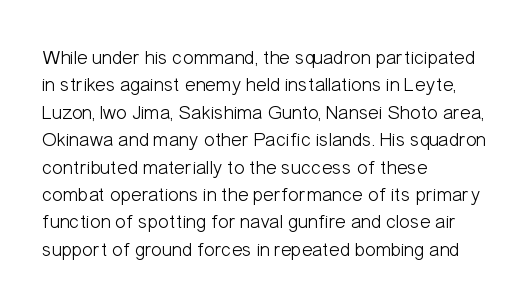
Caption: standard tracking, unaltered. Alignment: flush left. Line spacing here is normal. Weight: not bold — regular or lighter.
